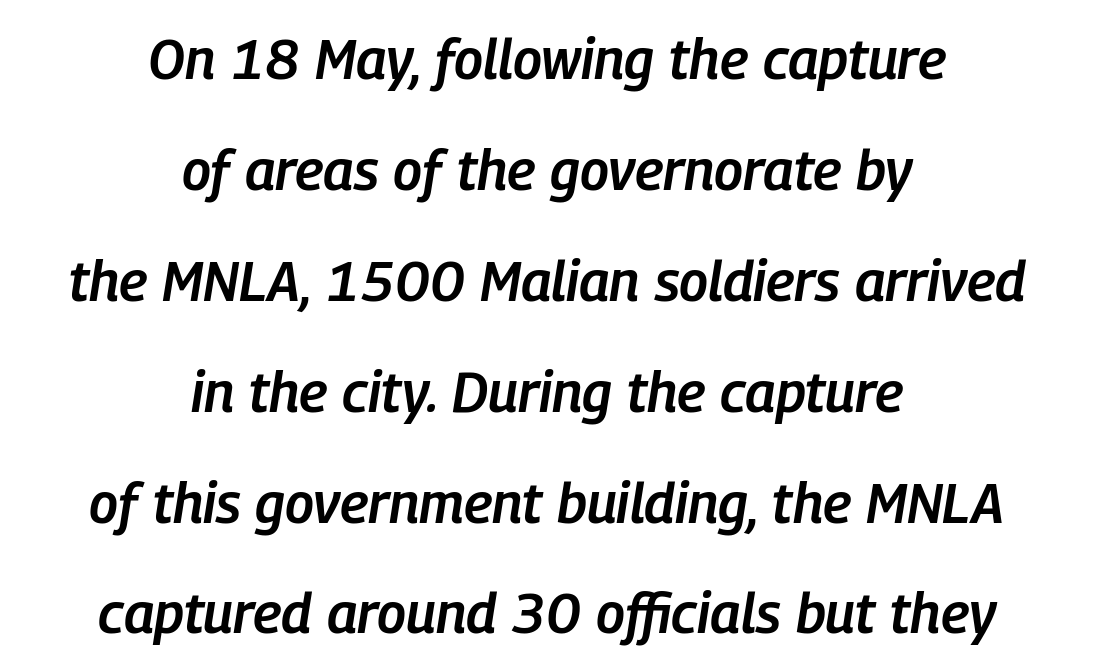
The paragraph shown floats in the horizontal middle. Line spacing here is loose. These lines are rendered in a variable-pitch font. The passage shown leans; its letterforms are oblique. Underlining? Definitely not there.
